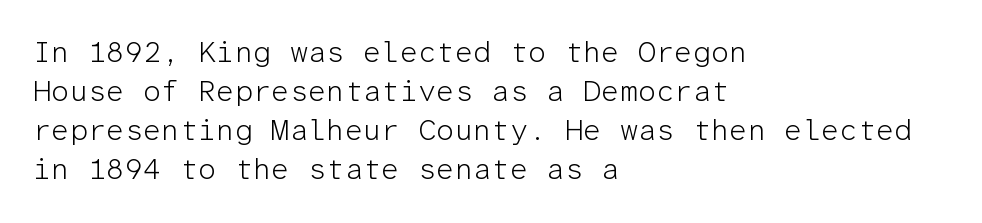
Q: Is the text bold? A: No.
Q: Is the text italic (slanted)? A: No, it is upright.
Q: Is the typeface a serif or a sans-serif typeface? A: Sans-serif.
Q: Is the text underlined? A: No.
Q: How is the paragraph aligned? A: Left-aligned.
Q: Is the spacing between letters normal or unusually wide? A: Normal.
Q: Is the spacing between lines tight, normal or loose? A: Normal.
Q: Width (condensed, normal, or wide)? A: Normal.
Q: Stroke contrast? A: Low.
Q: x-height? A: Medium.
Q: Monospaced? A: Yes.
